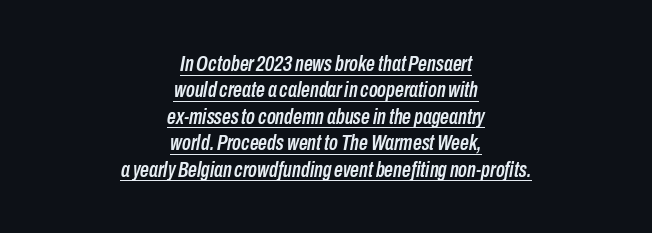
Underlining? Definitely there. The face used here has a pronounced slope to its letters. Does extra space separate the letters? No, they use regular spacing. Which margin do the lines hug? Neither — every line sits in the middle.
